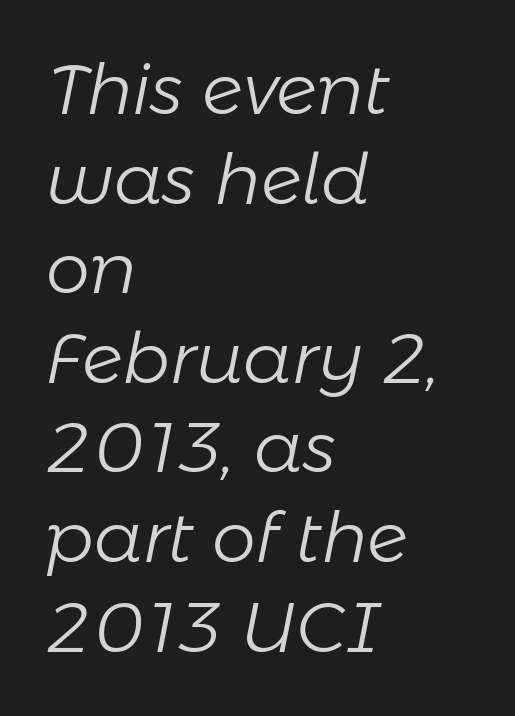
{"italic": "yes", "lean": "right", "slant_degrees": 11, "bold": "no", "weight": "light", "width": "normal", "stroke_contrast": "low", "x_height": "medium", "monospaced": "no", "underline": "no", "align": "left", "line_spacing": "normal", "line_spacing_ratio": 1.28, "letter_spacing": "normal", "letter_spacing_em": 0.0, "glyph_px": 70}
